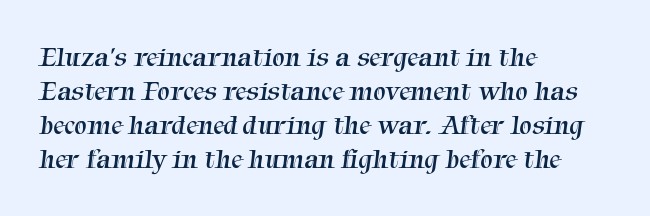
A clean baseline with only descenders dipping below it. Regarding serifs, this sample has them. The typesetter chose a ragged-right arrangement here. Weight: in the light-to-regular range. Tracking here is standard; glyphs follow each other at the usual distance. Here the designer chose a conventional face with non-uniform glyph widths.
